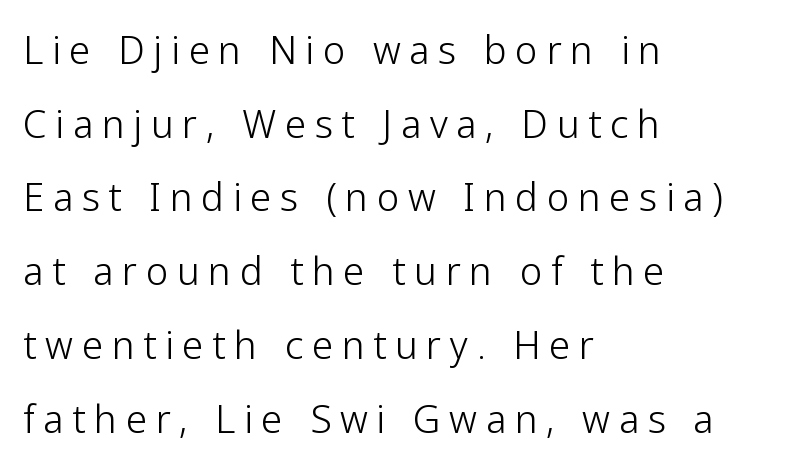
The image shows 38 px light sans-serif type, upright; set left-aligned, loose line spacing (1.94x), unusually wide letter spacing (+0.23 em), not underlined; low stroke contrast and a medium x-height.
